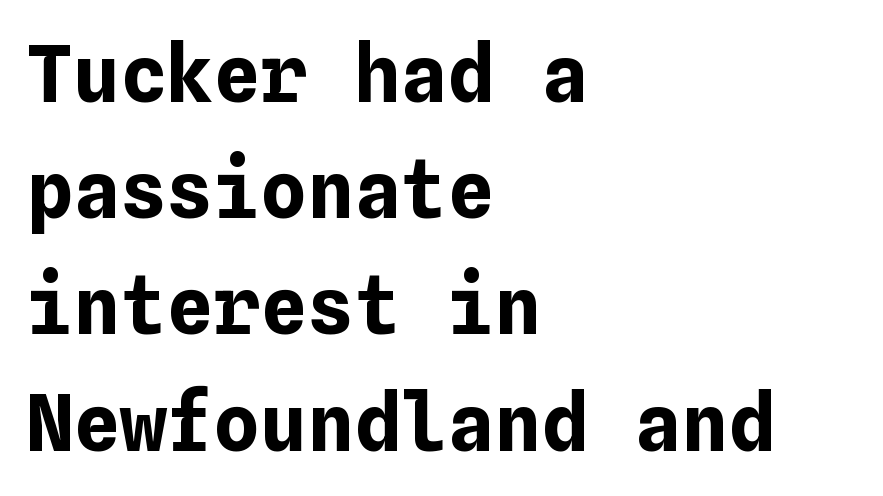
Q: Is the text bold? A: Yes.
Q: Is the text italic (slanted)? A: No, it is upright.
Q: Is the text underlined? A: No.
Q: How is the paragraph aligned? A: Left-aligned.
Q: Is the spacing between letters normal or unusually wide? A: Normal.
Q: Is the spacing between lines tight, normal or loose? A: Normal.
Q: Width (condensed, normal, or wide)? A: Normal.
Q: Stroke contrast? A: Low.
Q: x-height? A: Medium.
